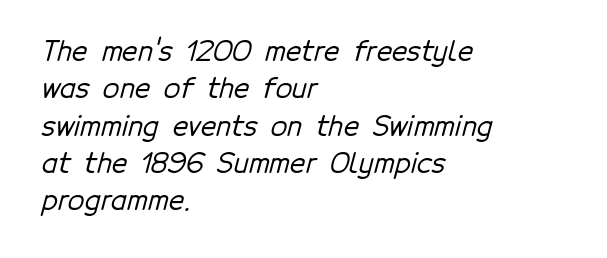
Q: Is the text underlined? A: No.
Q: How is the paragraph aligned? A: Left-aligned.
Q: Is the spacing between letters normal or unusually wide? A: Normal.
Q: Is the spacing between lines tight, normal or loose? A: Normal.
